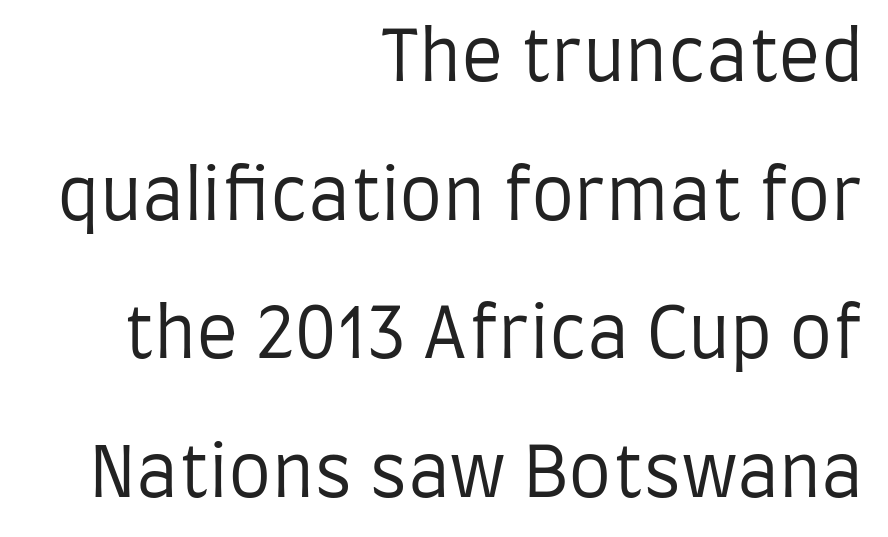
{"serif": "no", "italic": "no", "bold": "no", "weight": "regular", "width": "condensed", "stroke_contrast": "low", "x_height": "large", "monospaced": "no", "underline": "no", "align": "right", "line_spacing": "loose", "line_spacing_ratio": 2.01, "letter_spacing": "normal", "letter_spacing_em": 0.0, "glyph_px": 69}
